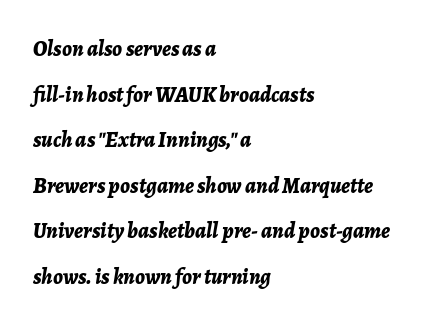
Weight: bold. These lines stand farther apart than default settings would place them. The baseline area is clear. Does the lettering tilt? It does — this is italic. Compared with a centered layout, this one pins lines to the left instead. The passage shown has conventional tracking throughout.
